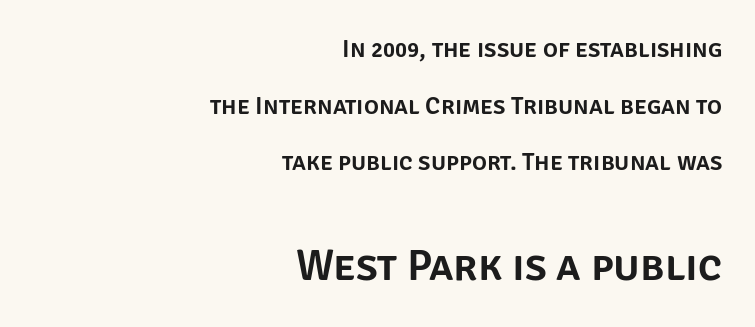
{"serif": "no", "italic": "no", "width": "normal", "stroke_contrast": "low", "x_height": "large", "monospaced": "no", "underline": "no", "align": "right", "line_spacing": "loose", "line_spacing_ratio": 2.27, "letter_spacing": "normal", "letter_spacing_em": 0.0, "larger_block": "second", "size_ratio": 1.76, "glyph_px": 44}
